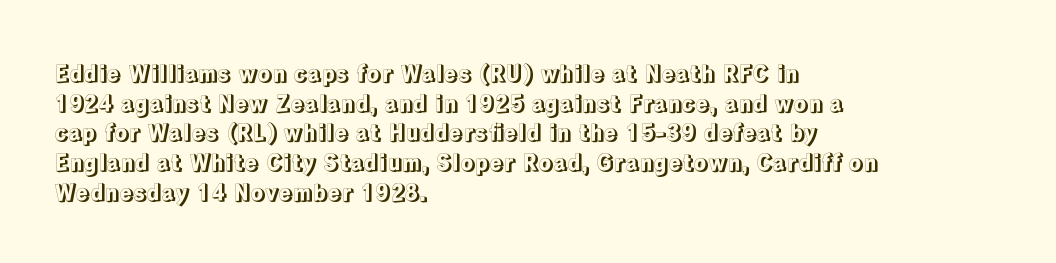
{"italic": "no", "underline": "no", "align": "left", "line_spacing": "normal", "line_spacing_ratio": 1.29, "letter_spacing": "normal", "letter_spacing_em": 0.0, "glyph_px": 23}
